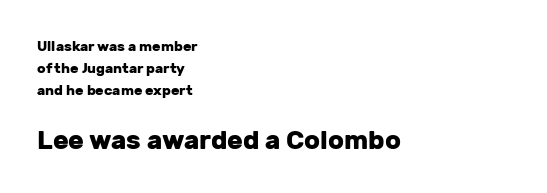
Is the type bold? Yes — the strokes are clearly thick and heavy. Alignment: flush left. It's the straight-up-and-down kind of type. Is there much room between lines? A standard amount, neither cramped nor airy.
